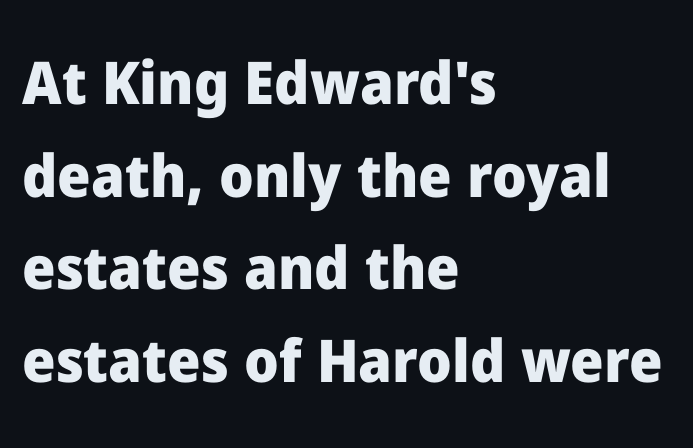
{"serif": "no", "italic": "no", "bold": "yes", "weight": "heavy", "width": "normal", "stroke_contrast": "low", "x_height": "medium", "monospaced": "no", "underline": "no", "align": "left", "line_spacing": "normal", "line_spacing_ratio": 1.57, "letter_spacing": "normal", "letter_spacing_em": 0.0, "glyph_px": 59}
